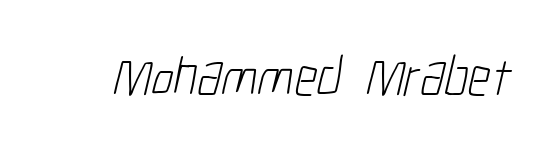
{"serif": "no", "bold": "no", "weight": "light", "width": "condensed", "stroke_contrast": "low", "x_height": "medium", "monospaced": "no", "underline": "no", "letter_spacing": "normal", "letter_spacing_em": 0.0, "glyph_px": 54}
